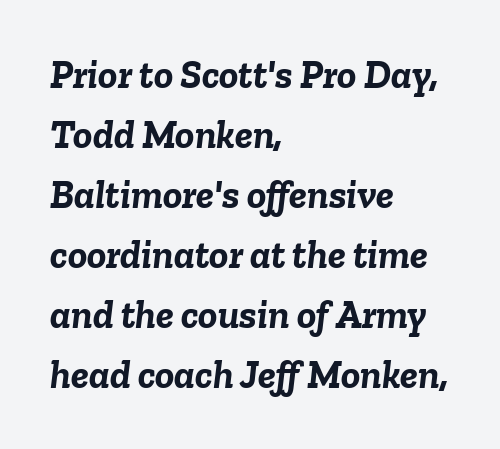
Q: Is the text bold? A: Yes.
Q: Is the text italic (slanted)? A: Yes, it leans right by about 6 degrees.
Q: Is the text underlined? A: No.
Q: How is the paragraph aligned? A: Left-aligned.
Q: Is the spacing between letters normal or unusually wide? A: Normal.
Q: Is the spacing between lines tight, normal or loose? A: Normal.
Q: Width (condensed, normal, or wide)? A: Normal.
Q: Stroke contrast? A: Low.
Q: x-height? A: Medium.
Q: Monospaced? A: No.
